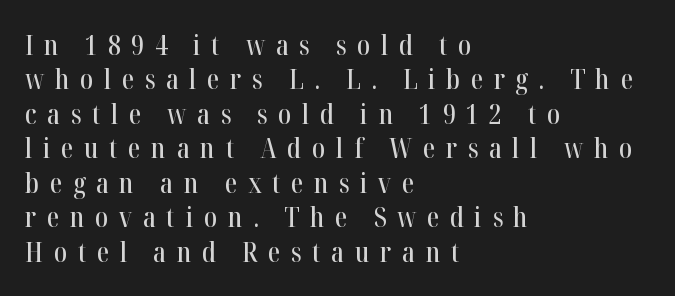
Q: Is the text italic (slanted)? A: No, it is upright.
Q: Is the typeface a serif or a sans-serif typeface? A: Serif.
Q: Is the text underlined? A: No.
Q: How is the paragraph aligned? A: Left-aligned.
Q: Is the spacing between letters normal or unusually wide? A: Unusually wide.
Q: Width (condensed, normal, or wide)? A: Condensed.
Q: Stroke contrast? A: High.
Q: x-height? A: Medium.
Q: Monospaced? A: No.
